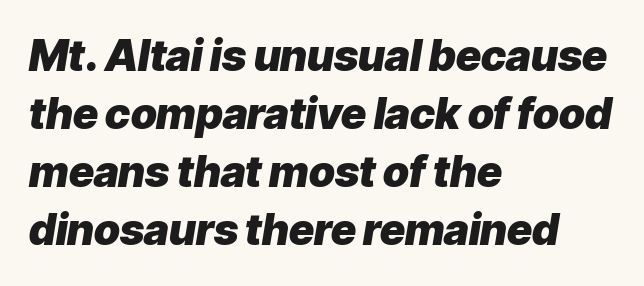
{"italic": "yes", "lean": "right", "slant_degrees": 9, "bold": "yes", "weight": "heavy", "width": "normal", "stroke_contrast": "low", "x_height": "medium", "monospaced": "no", "underline": "no", "align": "left", "line_spacing": "normal", "line_spacing_ratio": 1.35, "letter_spacing": "normal", "letter_spacing_em": 0.0, "glyph_px": 43}
